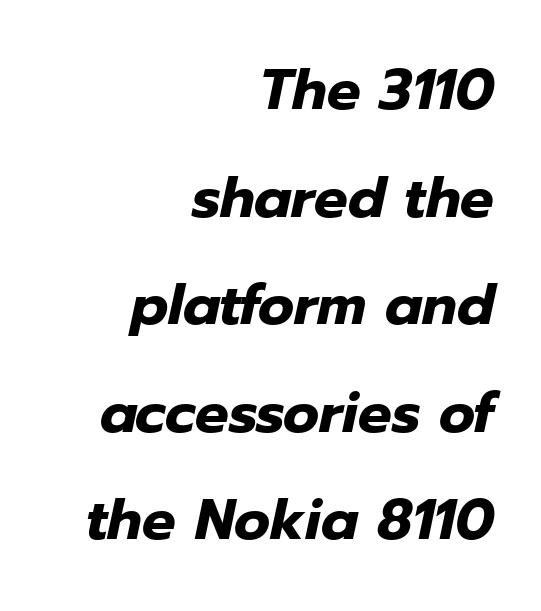
{"italic": "yes", "lean": "right", "slant_degrees": 12, "bold": "yes", "weight": "heavy", "width": "normal", "stroke_contrast": "low", "x_height": "medium", "monospaced": "no", "underline": "no", "align": "right", "line_spacing": "loose", "line_spacing_ratio": 1.92, "letter_spacing": "normal", "letter_spacing_em": 0.0, "glyph_px": 56}
